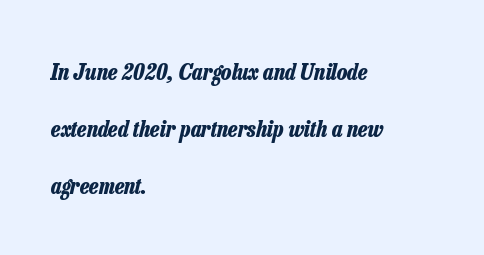
Q: Is the text bold? A: Yes.
Q: Is the text italic (slanted)? A: Yes, it leans right by about 13 degrees.
Q: Is the text underlined? A: No.
Q: How is the paragraph aligned? A: Left-aligned.
Q: Is the spacing between letters normal or unusually wide? A: Normal.
Q: Is the spacing between lines tight, normal or loose? A: Loose.
